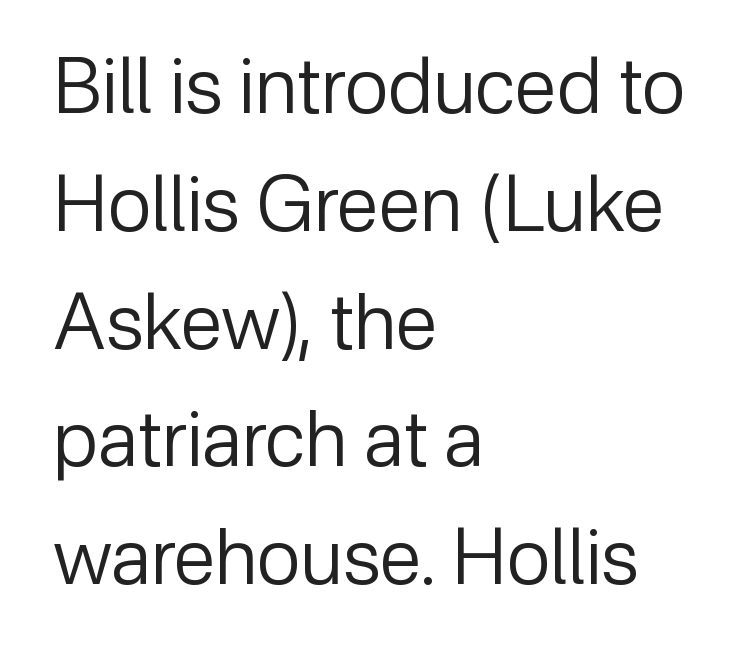
The image shows 77 px regular-weight sans-serif type, upright; set left-aligned, normal line spacing (1.53x), normal letter spacing, not underlined; low stroke contrast and a medium x-height.
